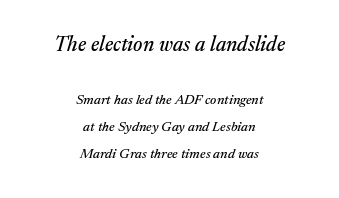
Both edges are ragged and mirror each other, which tells us the setting is centered. Nobody drew a line under any word here. How are the letters spaced? Ordinarily, with no added tracking. The face used here appears at its bigger size in the upper chunk. If you drew a line through each stem, it would be angled.
